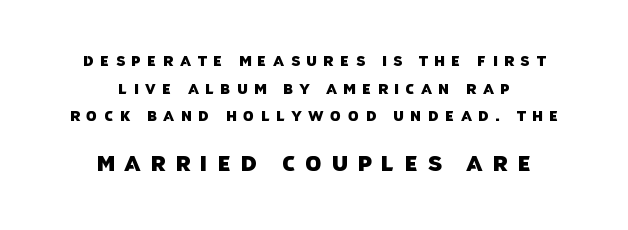
Q: Is the text underlined? A: No.
Q: How is the paragraph aligned? A: Centered.
Q: Is the spacing between letters normal or unusually wide? A: Unusually wide.
Q: Is the spacing between lines tight, normal or loose? A: Loose.
Q: Which block of text is set in a larger size, the first (top) or the second (bottom)? A: The second (bottom) one.
